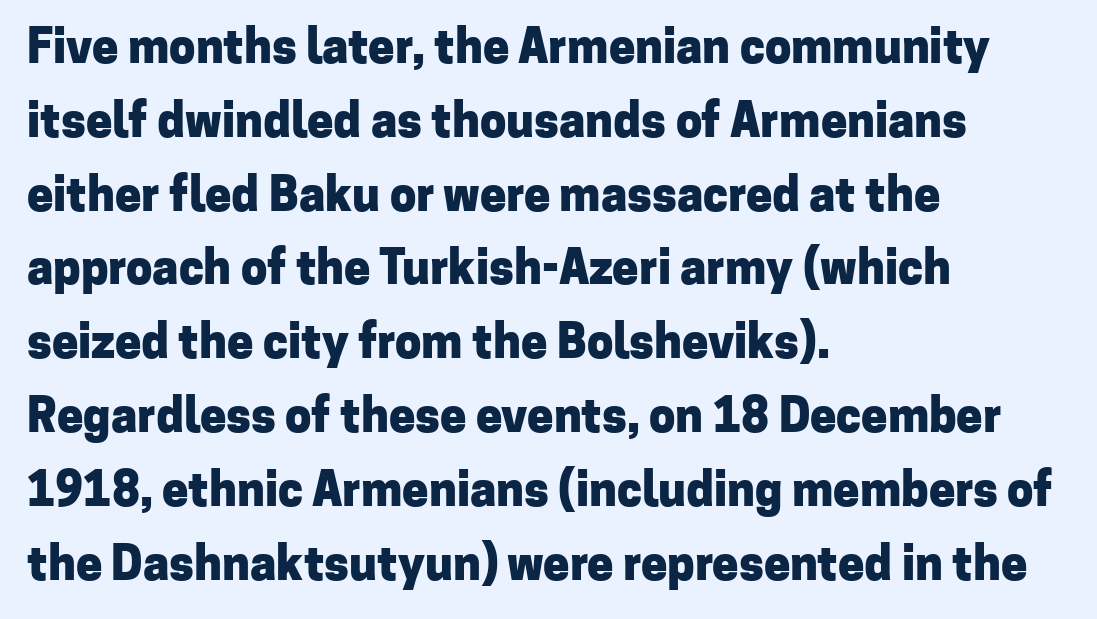
Words float on clear page, feet unadorned. Classification — sans serif. In terms of leading, this rendering sits right in the middle. These words are printed bold, with thick strokes throughout. The font's upright variant was chosen for this text. You could not count columns in this text — the font is proportionally spaced.
